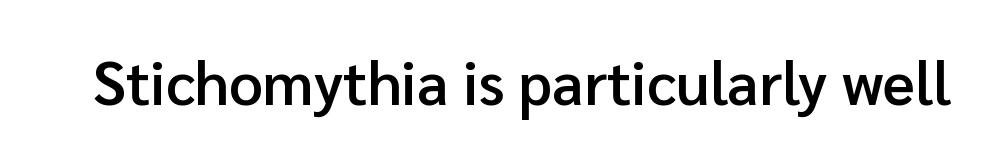
{"serif": "no", "italic": "no", "bold": "semi", "weight": "semibold", "width": "normal", "stroke_contrast": "low", "x_height": "medium", "monospaced": "no", "underline": "no", "letter_spacing": "normal", "letter_spacing_em": 0.0, "glyph_px": 60}
